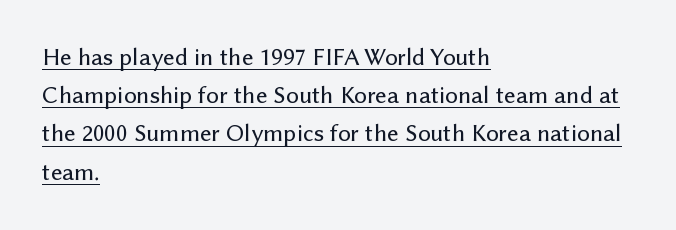
The image shows 25 px text type, upright; set left-aligned, normal line spacing (1.53x), normal letter spacing, underlined.
